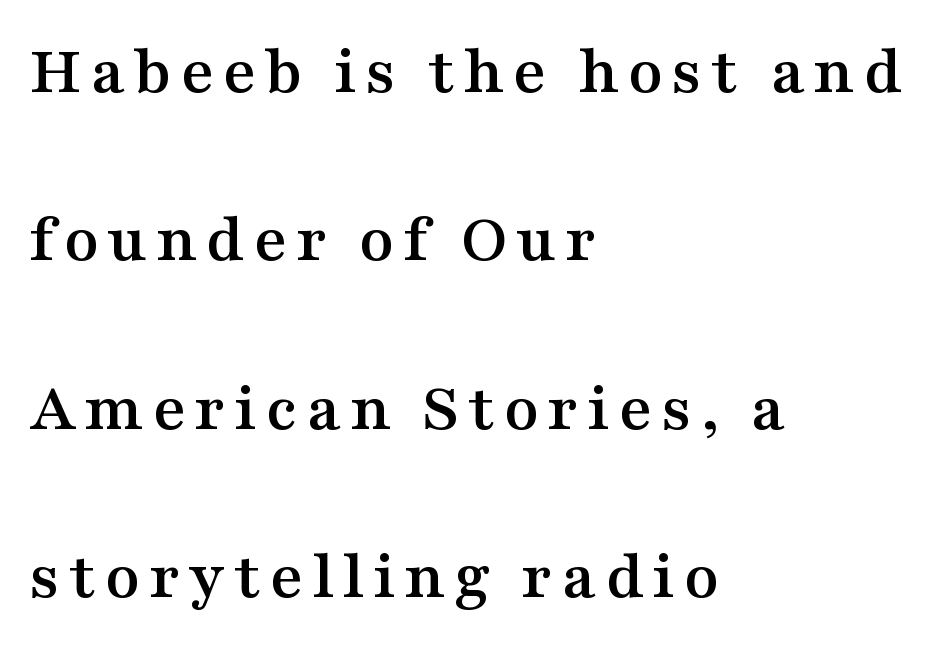
The space between consecutive lines is lavish. Plain, unruled lines of type. Compared with a centered layout, this one pins lines to the left instead. The lettering stays uniformly vertical, giving the passage a roman look. A serif font was chosen for this passage.
